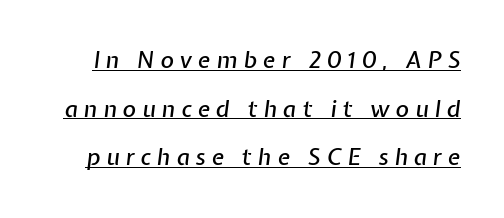
Q: Is the text italic (slanted)? A: Yes, it leans right by about 7 degrees.
Q: Is the text underlined? A: Yes.
Q: Is the spacing between letters normal or unusually wide? A: Unusually wide.
Q: Is the spacing between lines tight, normal or loose? A: Loose.
